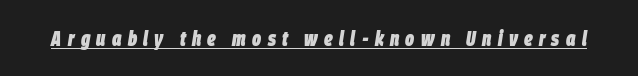
The image shows 21 px bold type, italic (leaning right); set unusually wide letter spacing (+0.3 em), underlined.
